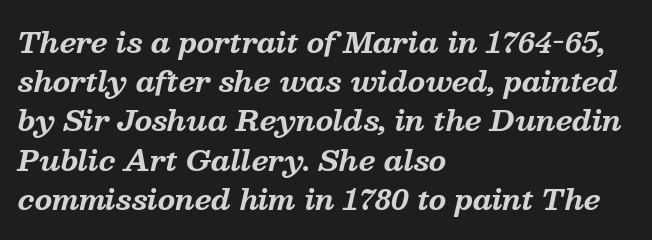
The image shows 28 px bold serif type, italic (leaning right); set left-aligned, normal line spacing (1.4x), normal letter spacing, not underlined; medium stroke contrast and a medium x-height.
